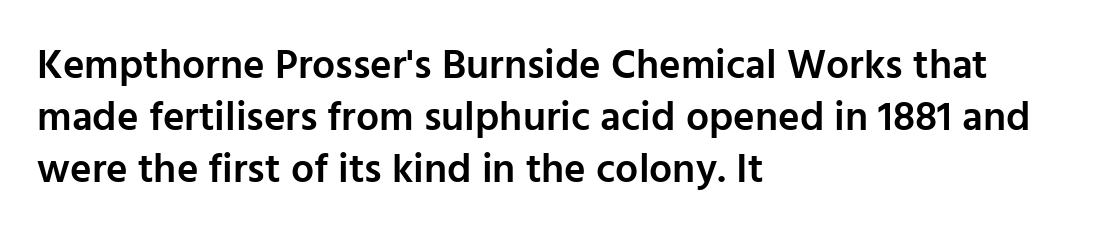
Q: Is the text bold? A: Semi-bold.
Q: Is the text italic (slanted)? A: No, it is upright.
Q: Is the typeface a serif or a sans-serif typeface? A: Sans-serif.
Q: Is the text underlined? A: No.
Q: How is the paragraph aligned? A: Left-aligned.
Q: Is the spacing between letters normal or unusually wide? A: Normal.
Q: Is the spacing between lines tight, normal or loose? A: Normal.
Q: Width (condensed, normal, or wide)? A: Normal.
Q: Stroke contrast? A: Low.
Q: x-height? A: Medium.
Q: Monospaced? A: No.
